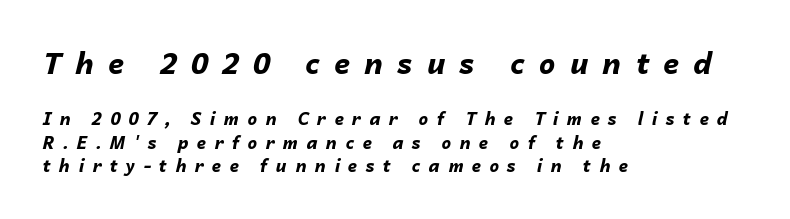
{"italic": "yes", "lean": "right", "slant_degrees": 14, "bold": "yes", "weight": "bold", "width": "normal", "stroke_contrast": "low", "x_height": "medium", "monospaced": "no", "underline": "no", "align": "left", "line_spacing": "normal", "line_spacing_ratio": 1.4, "letter_spacing": "wide", "letter_spacing_em": 0.49, "larger_block": "first", "size_ratio": 1.71, "glyph_px": 29}
